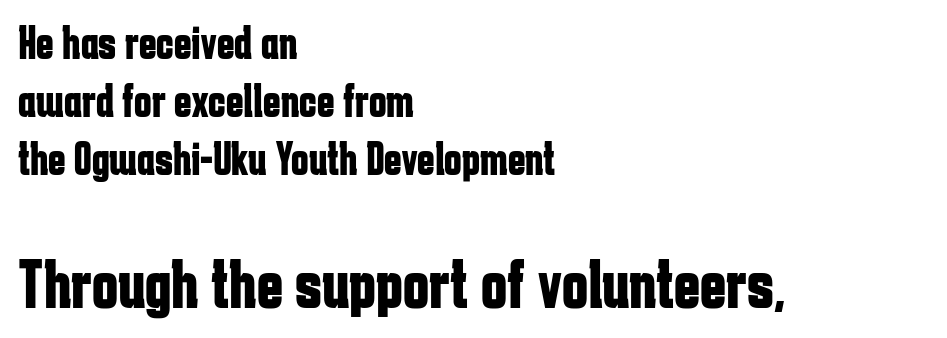
The strokes are fattened all the way to bold. The lettering holds an erect, upright posture throughout. Here the designer chose a conventional face with non-uniform glyph widths. Tracking here is standard; glyphs follow each other at the usual distance. The passage shown is not underscored anywhere. Typographically, this falls in the sans-serif category.
